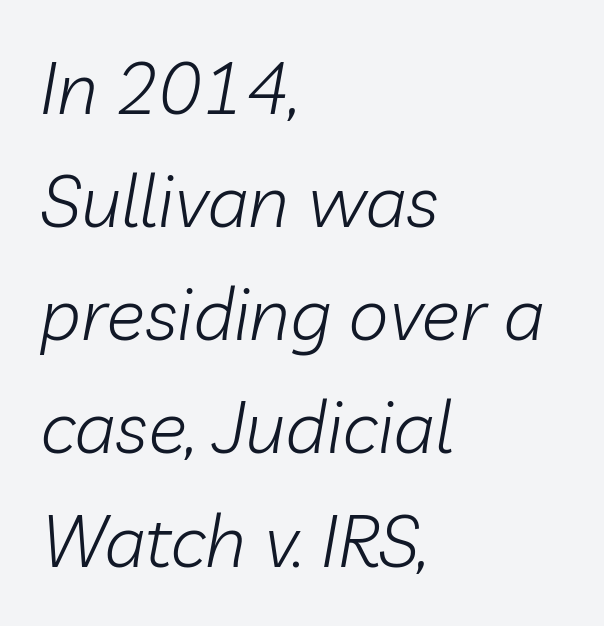
{"italic": "yes", "lean": "right", "slant_degrees": 10, "bold": "no", "weight": "light", "width": "normal", "stroke_contrast": "low", "x_height": "medium", "monospaced": "no", "underline": "no", "align": "left", "line_spacing": "normal", "line_spacing_ratio": 1.55, "letter_spacing": "normal", "letter_spacing_em": 0.0, "glyph_px": 73}
